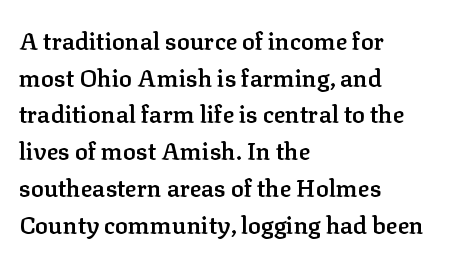
Q: Is the text bold? A: Semi-bold.
Q: Is the text italic (slanted)? A: No, it is upright.
Q: Is the text underlined? A: No.
Q: How is the paragraph aligned? A: Left-aligned.
Q: Is the spacing between letters normal or unusually wide? A: Normal.
Q: Is the spacing between lines tight, normal or loose? A: Normal.
